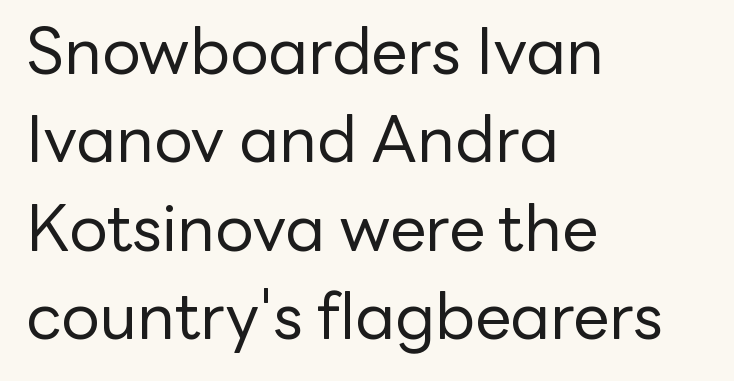
Q: Is the text bold? A: No.
Q: Is the text italic (slanted)? A: No, it is upright.
Q: Is the typeface a serif or a sans-serif typeface? A: Sans-serif.
Q: Is the text underlined? A: No.
Q: How is the paragraph aligned? A: Left-aligned.
Q: Is the spacing between letters normal or unusually wide? A: Normal.
Q: Is the spacing between lines tight, normal or loose? A: Normal.
Q: Width (condensed, normal, or wide)? A: Normal.
Q: Stroke contrast? A: Low.
Q: x-height? A: Medium.
Q: Monospaced? A: No.
